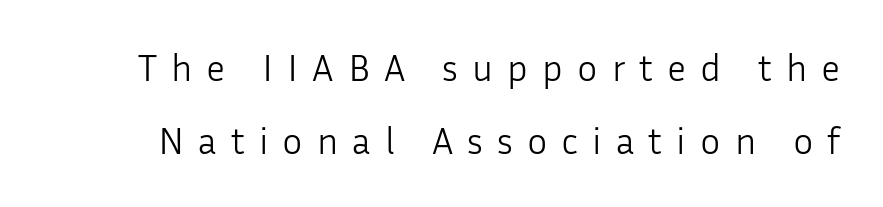
{"serif": "no", "italic": "no", "bold": "no", "weight": "light", "width": "normal", "stroke_contrast": "low", "x_height": "medium", "monospaced": "no", "underline": "no", "line_spacing": "loose", "line_spacing_ratio": 1.93, "letter_spacing": "wide", "letter_spacing_em": 0.37, "glyph_px": 38}
